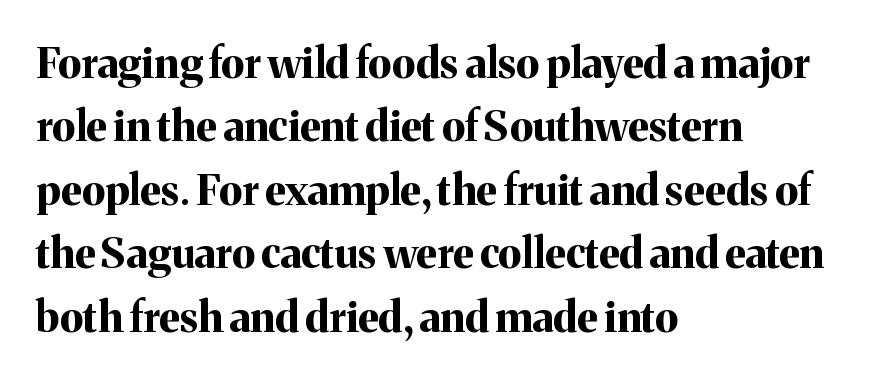
Q: Is the text bold? A: Yes.
Q: Is the text italic (slanted)? A: No, it is upright.
Q: Is the typeface a serif or a sans-serif typeface? A: Serif.
Q: Is the text underlined? A: No.
Q: How is the paragraph aligned? A: Left-aligned.
Q: Is the spacing between letters normal or unusually wide? A: Normal.
Q: Is the spacing between lines tight, normal or loose? A: Normal.
Q: Width (condensed, normal, or wide)? A: Normal.
Q: Stroke contrast? A: Medium.
Q: x-height? A: Medium.
Q: Monospaced? A: No.
